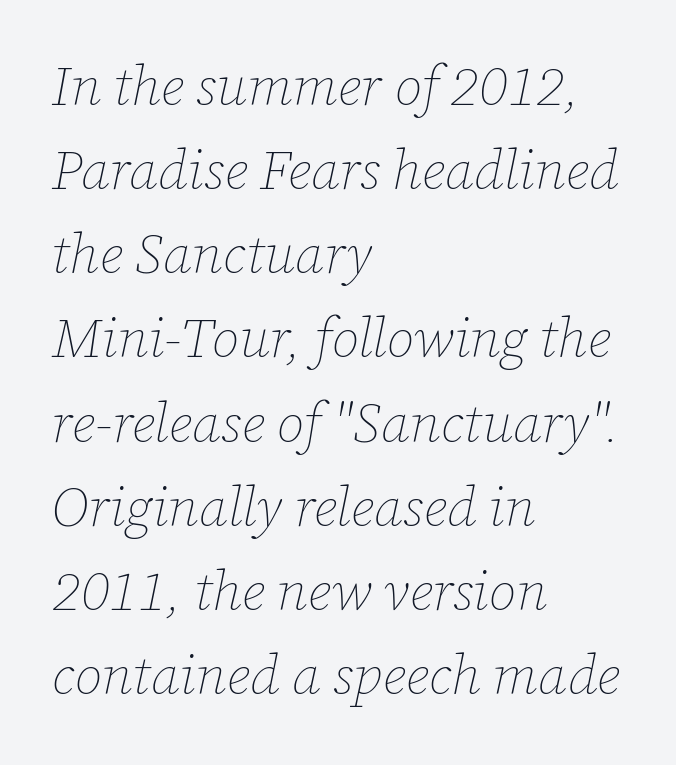
Descenders are the only things crossing below the line. Students, note that the glyphs here touch the page at normal intervals. Students, observe: this is what conventionally led text looks like. The font is comparable to plain body text, perhaps lighter.
